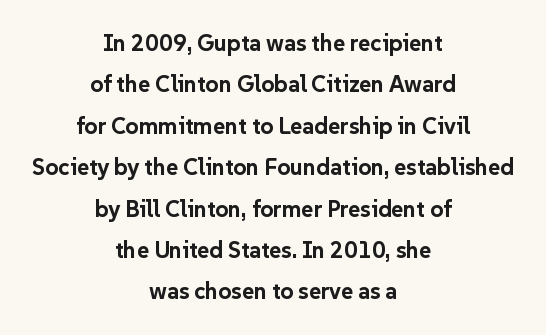
Q: Is the text bold? A: Yes.
Q: Is the text italic (slanted)? A: No, it is upright.
Q: Is the text underlined? A: No.
Q: How is the paragraph aligned? A: Centered.
Q: Is the spacing between letters normal or unusually wide? A: Normal.
